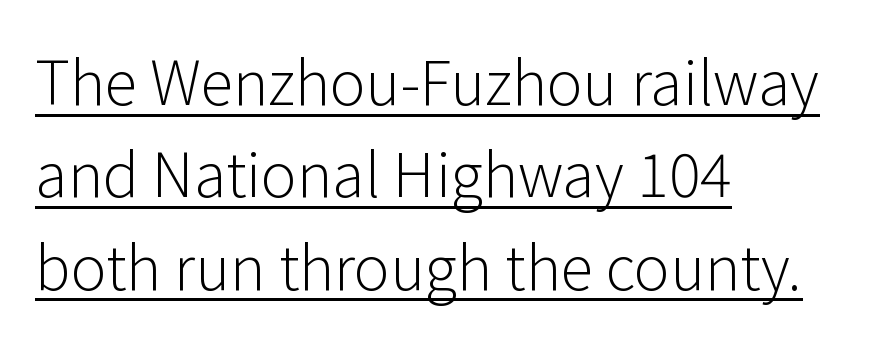
{"serif": "no", "italic": "no", "bold": "no", "weight": "light", "width": "normal", "stroke_contrast": "low", "x_height": "medium", "monospaced": "no", "underline": "yes", "align": "left", "line_spacing": "normal", "line_spacing_ratio": 1.54, "letter_spacing": "normal", "letter_spacing_em": 0.0, "glyph_px": 60}
